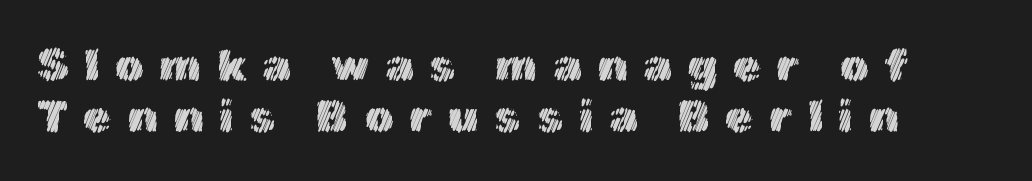
Q: Is the text italic (slanted)? A: No, it is upright.
Q: Is the text underlined? A: No.
Q: Is the spacing between letters normal or unusually wide? A: Unusually wide.
Q: Is the spacing between lines tight, normal or loose? A: Tight.
Q: Width (condensed, normal, or wide)? A: Normal.
Q: x-height? A: Medium.
Q: Monospaced? A: No.
